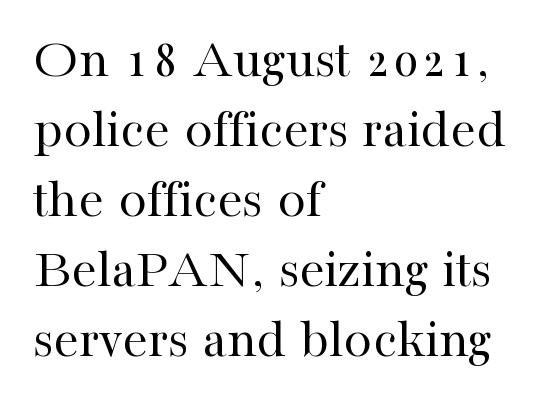
Check where the strokes stop: tiny serifs finish them off. The tracking reads as untouched default to a designer's eye. Proportional: the letters do not fall into vertical columns. Italic: no, the glyphs are upright roman. These glyphs show unthickened strokes, regular width or finer. Anything drawn beneath the words? Only blank space.
